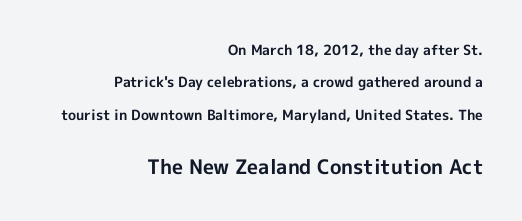
The image shows 20 px bold type, upright; set right-aligned, loose line spacing (2.31x), normal letter spacing, not underlined; the second (bottom) block is 1.43x larger.
